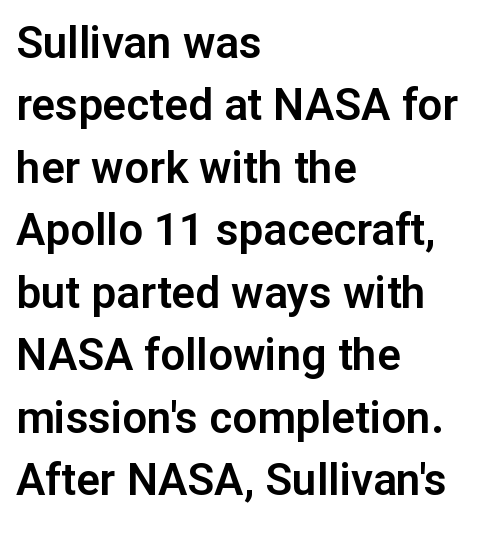
Q: Is the text italic (slanted)? A: No, it is upright.
Q: Is the typeface a serif or a sans-serif typeface? A: Sans-serif.
Q: Is the text underlined? A: No.
Q: How is the paragraph aligned? A: Left-aligned.
Q: Is the spacing between letters normal or unusually wide? A: Normal.
Q: Is the spacing between lines tight, normal or loose? A: Normal.
Q: Width (condensed, normal, or wide)? A: Normal.
Q: Stroke contrast? A: Low.
Q: x-height? A: Medium.
Q: Monospaced? A: No.
